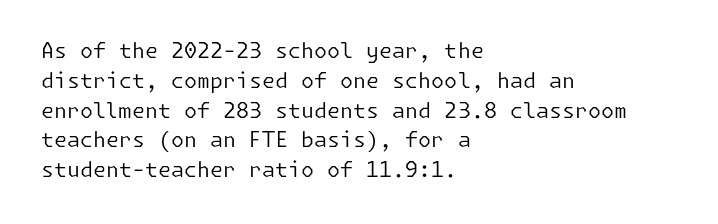
The image shows 21 px text type, upright; set left-aligned, normal line spacing (1.42x), normal letter spacing, not underlined.
